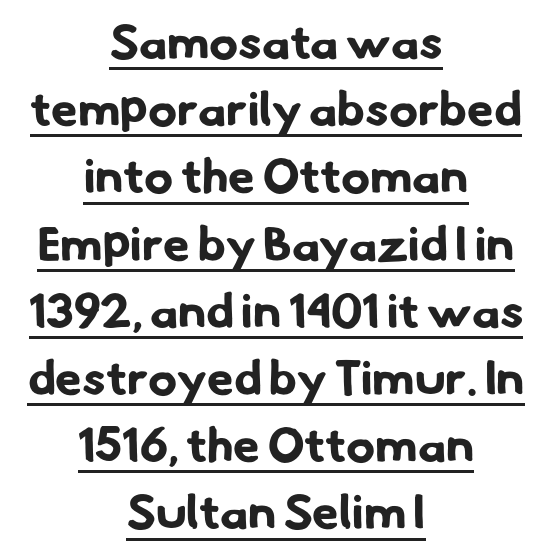
Observe the absence of serifs on each vertical stroke in this sample. Vertically, the passage feels balanced, rows spaced as you'd expect. Inter-character spacing is left at the font's built-in metrics. In designer terms, the underline attribute is active on this setting.
